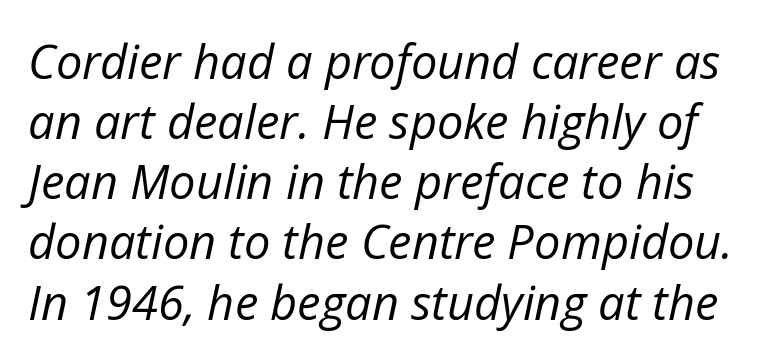
The image shows 47 px regular-weight type, italic (leaning right); set normal line spacing (1.28x), normal letter spacing, not underlined; low stroke contrast and a medium x-height.
